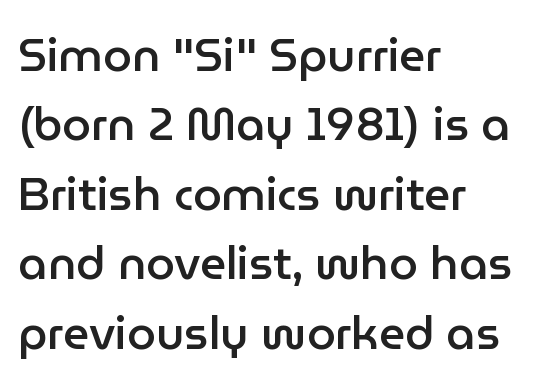
{"serif": "no", "italic": "no", "bold": "semi", "weight": "semibold", "width": "normal", "stroke_contrast": "low", "x_height": "medium", "monospaced": "no", "underline": "no", "align": "left", "line_spacing": "normal", "line_spacing_ratio": 1.51, "letter_spacing": "normal", "letter_spacing_em": 0.0, "glyph_px": 46}
